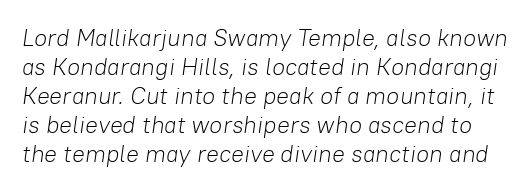
Plain, unruled lines of type. Quick note: italic. The line texture is even and compact thanks to regular tracking. Heaviness? Minimal to ordinary, like unemphasized prose.
